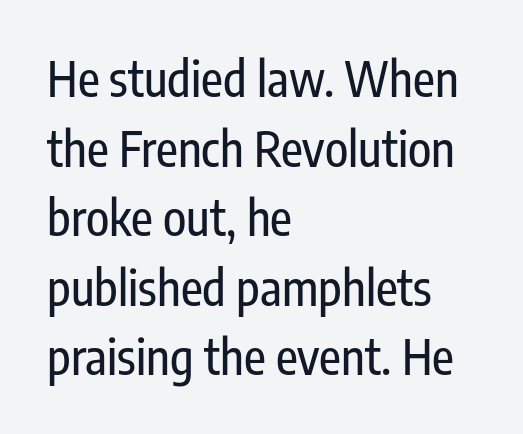
{"serif": "no", "italic": "no", "width": "condensed", "stroke_contrast": "low", "x_height": "medium", "monospaced": "no", "underline": "no", "align": "left", "line_spacing": "normal", "line_spacing_ratio": 1.45, "letter_spacing": "normal", "letter_spacing_em": 0.0, "glyph_px": 48}
